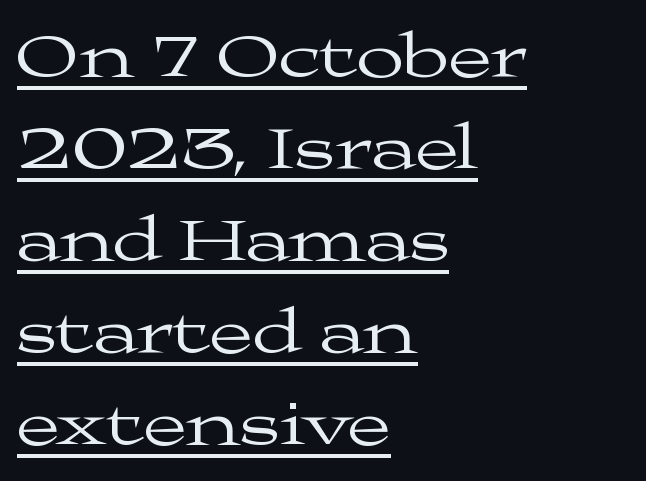
The image shows 63 px regular-weight, wide serif type, upright; set left-aligned, normal line spacing (1.46x), normal letter spacing, underlined; medium stroke contrast and a medium x-height.
